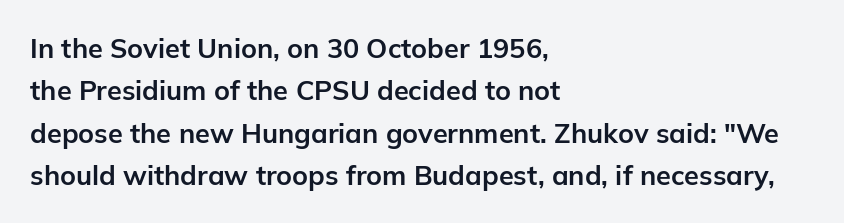
The axis of the letterforms is exactly vertical. The passage is arranged the way most books set body copy — flush left. Beneath every word, the page is bare. Summary of weight: heavy, a full bold. In terms of leading, this rendering sits right in the middle.
